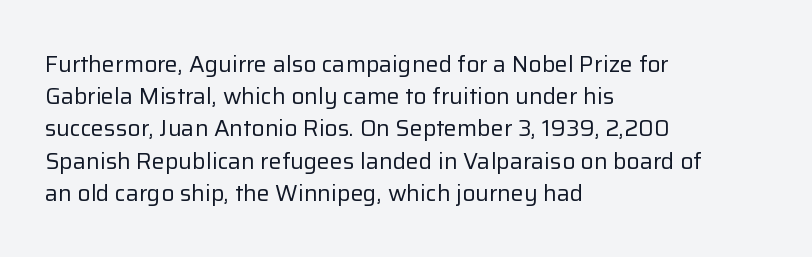
Regarding leading, the lines here are spaced in the standard way. The setting favours the left margin, as ordinary paragraphs usually do. The typeface has the unassuming heft of standard copy or less. The tracking reads as untouched default to a designer's eye. Type without underlining. Vertical strokes here are truly vertical.
